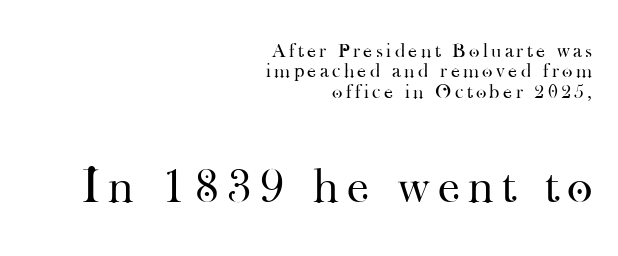
The image shows 49 px regular-weight serif type, upright; set right-aligned, tight line spacing (1.02x), not underlined; the second (bottom) block is 2.45x larger; high stroke contrast and a small x-height.
